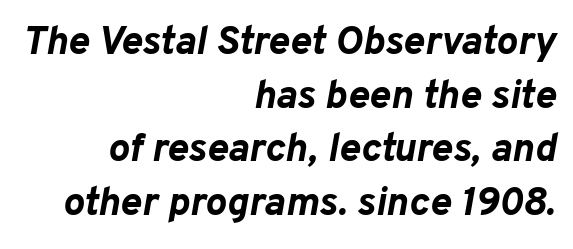
{"italic": "yes", "lean": "right", "slant_degrees": 10, "bold": "yes", "weight": "bold", "width": "normal", "stroke_contrast": "low", "x_height": "medium", "monospaced": "no", "underline": "no", "align": "right", "line_spacing": "normal", "line_spacing_ratio": 1.34, "letter_spacing": "normal", "letter_spacing_em": 0.0, "glyph_px": 40}
